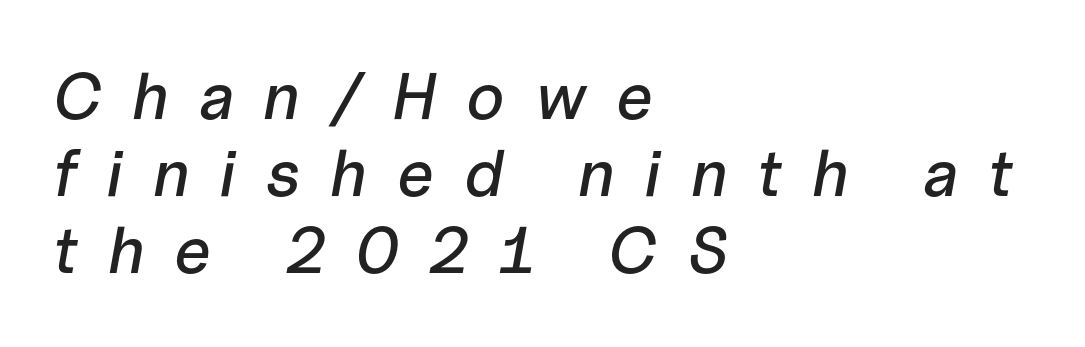
Q: Is the text italic (slanted)? A: Yes, it leans right by about 10 degrees.
Q: Is the text underlined? A: No.
Q: How is the paragraph aligned? A: Left-aligned.
Q: Is the spacing between letters normal or unusually wide? A: Unusually wide.
Q: Width (condensed, normal, or wide)? A: Normal.
Q: Stroke contrast? A: Low.
Q: x-height? A: Medium.
Q: Monospaced? A: No.
